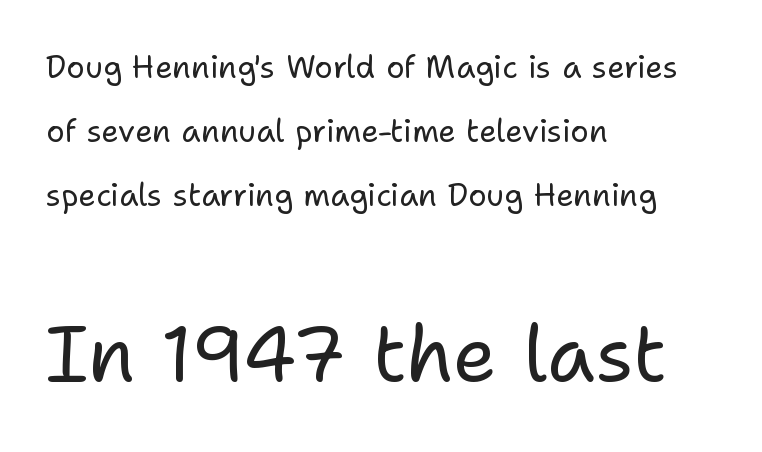
You could not count columns in this text — the font is proportionally spaced. Characters follow at the spacing the type designer built in. The glyphs in this specimen are sans serif. Anything drawn beneath the words? Only blank space. You get the small type first, then a jump to larger type.
